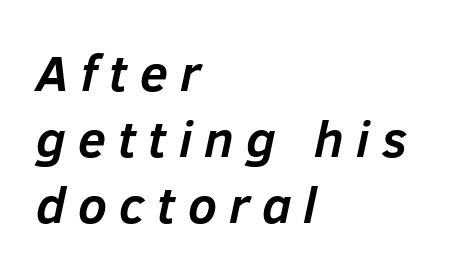
The image shows 51 px semibold type, italic (leaning right); set left-aligned, normal line spacing (1.29x), unusually wide letter spacing (+0.24 em), not underlined; low stroke contrast and a medium x-height.
